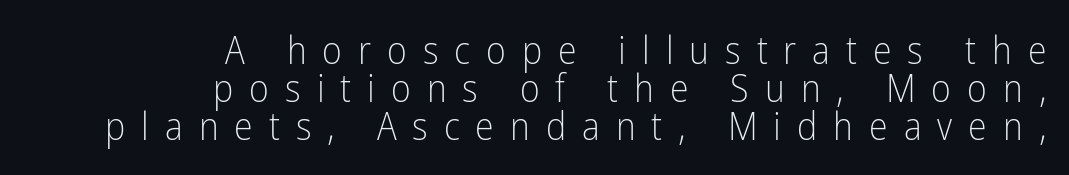
Q: Is the text bold? A: No.
Q: Is the text italic (slanted)? A: No, it is upright.
Q: Is the typeface a serif or a sans-serif typeface? A: Sans-serif.
Q: Is the text underlined? A: No.
Q: How is the paragraph aligned? A: Right-aligned.
Q: Is the spacing between letters normal or unusually wide? A: Unusually wide.
Q: Is the spacing between lines tight, normal or loose? A: Tight.
Q: Width (condensed, normal, or wide)? A: Condensed.
Q: Stroke contrast? A: Low.
Q: x-height? A: Medium.
Q: Monospaced? A: No.
